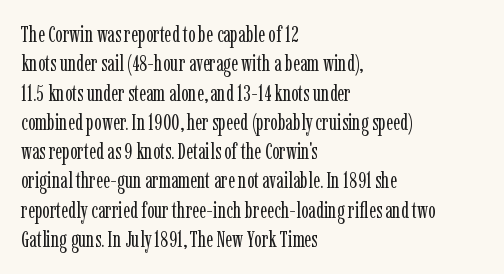
Q: Is the text bold? A: No.
Q: Is the text italic (slanted)? A: No, it is upright.
Q: Is the text underlined? A: No.
Q: How is the paragraph aligned? A: Left-aligned.
Q: Is the spacing between letters normal or unusually wide? A: Normal.
Q: Is the spacing between lines tight, normal or loose? A: Normal.
